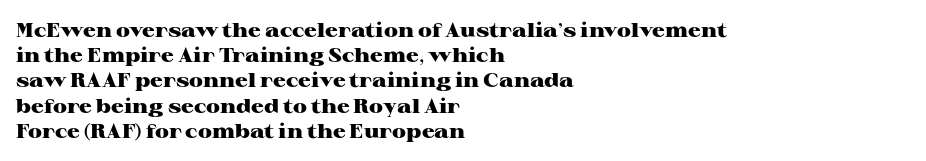
{"italic": "no", "bold": "yes", "underline": "no", "align": "left", "line_spacing": "normal", "line_spacing_ratio": 1.26, "letter_spacing": "normal", "letter_spacing_em": 0.0, "glyph_px": 20}
